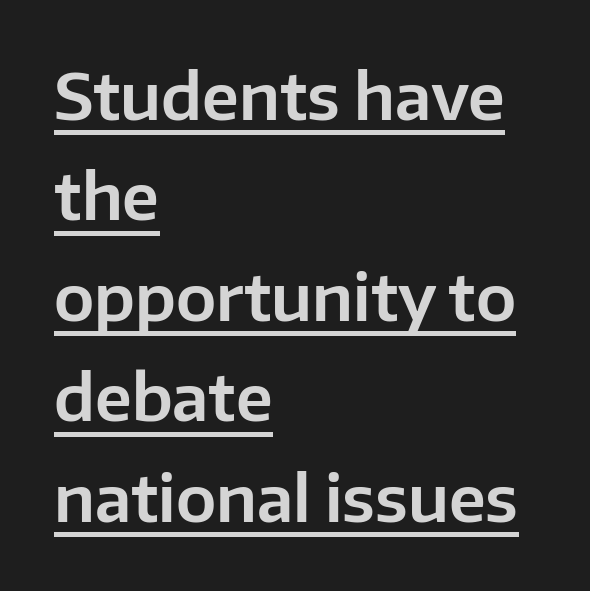
Q: Is the text italic (slanted)? A: No, it is upright.
Q: Is the typeface a serif or a sans-serif typeface? A: Sans-serif.
Q: Is the text underlined? A: Yes.
Q: How is the paragraph aligned? A: Left-aligned.
Q: Is the spacing between letters normal or unusually wide? A: Normal.
Q: Is the spacing between lines tight, normal or loose? A: Normal.
Q: Width (condensed, normal, or wide)? A: Normal.
Q: Stroke contrast? A: Low.
Q: x-height? A: Medium.
Q: Monospaced? A: No.
